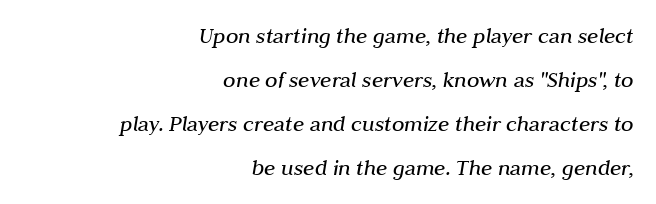
{"italic": "yes", "lean": "right", "slant_degrees": 10, "bold": "no", "underline": "no", "align": "right", "line_spacing": "loose", "line_spacing_ratio": 1.91, "letter_spacing": "normal", "letter_spacing_em": 0.0, "glyph_px": 23}
